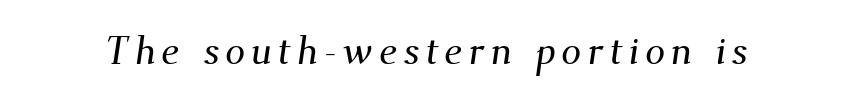
Rule under the text: the space is simply empty. The face used here is seriffed, in the tradition of book romans. These lines are rendered in a variable-pitch font.
